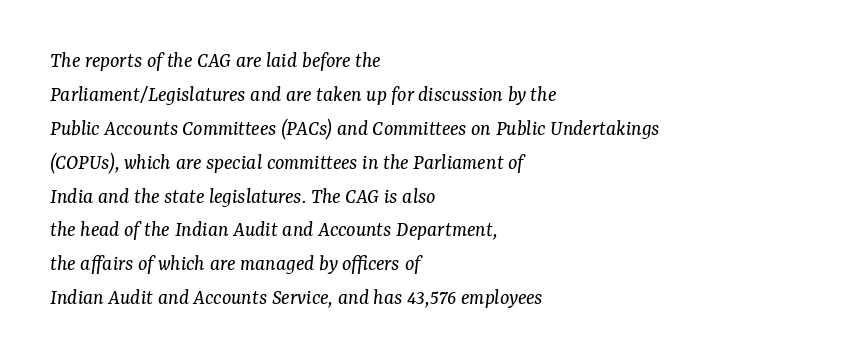
The image shows 22 px text type, italic (leaning right); set left-aligned, normal line spacing (1.54x), normal letter spacing, not underlined.
